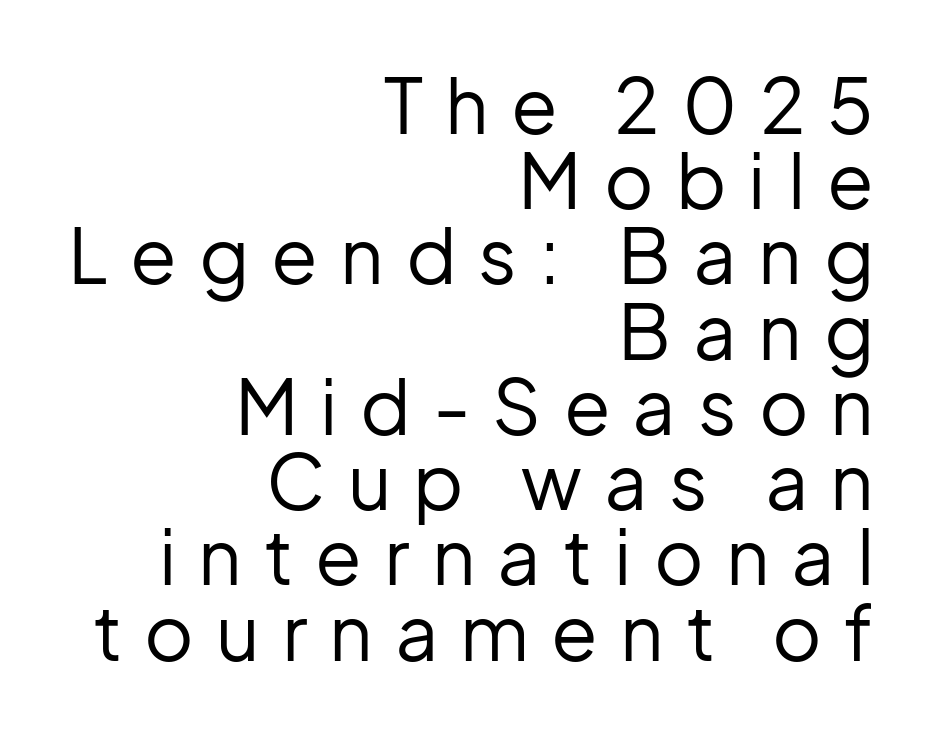
{"serif": "no", "italic": "no", "bold": "no", "weight": "regular", "width": "normal", "stroke_contrast": "low", "x_height": "medium", "monospaced": "no", "underline": "no", "align": "right", "line_spacing": "tight", "line_spacing_ratio": 0.99, "letter_spacing": "wide", "letter_spacing_em": 0.29, "glyph_px": 76}
